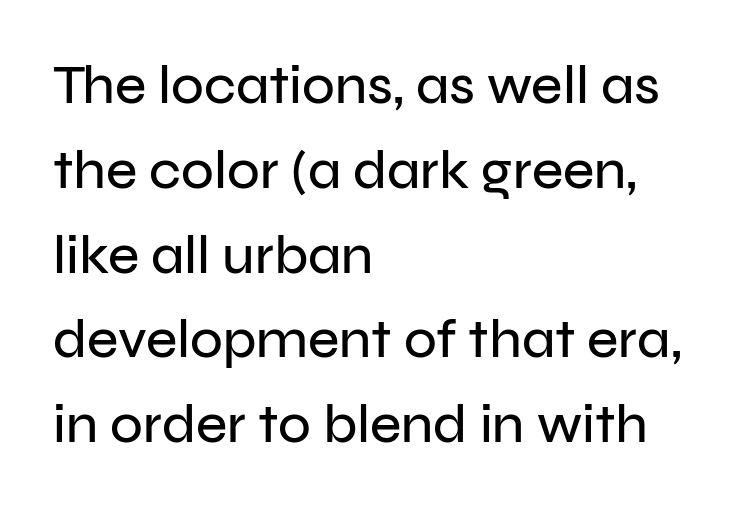
The image shows 54 px sans-serif type, upright; set left-aligned, normal line spacing (1.57x), normal letter spacing, not underlined; low stroke contrast and a medium x-height.
